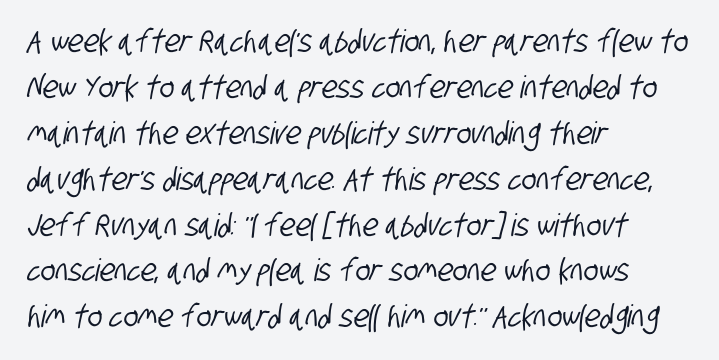
The horizontal fit of the characters is conventional and even. If you measured baseline to baseline, you'd find a middling distance. The type family on display is of the sans-serif kind. In CSS terms this would be text-align: left.
